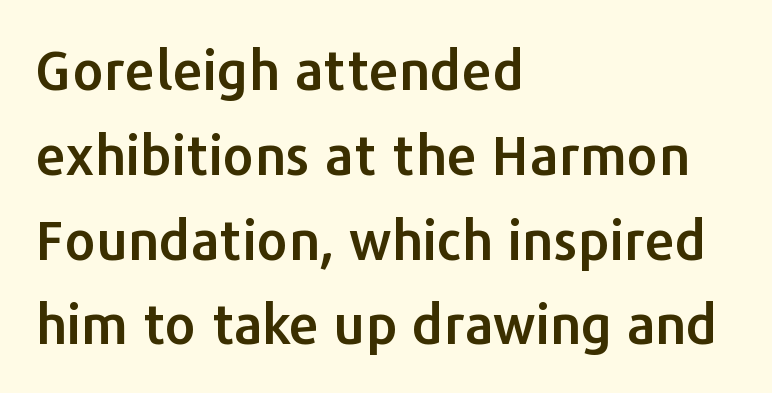
The image shows 54 px sans-serif type, upright; set left-aligned, normal line spacing (1.57x), normal letter spacing, not underlined; low stroke contrast and a medium x-height.
